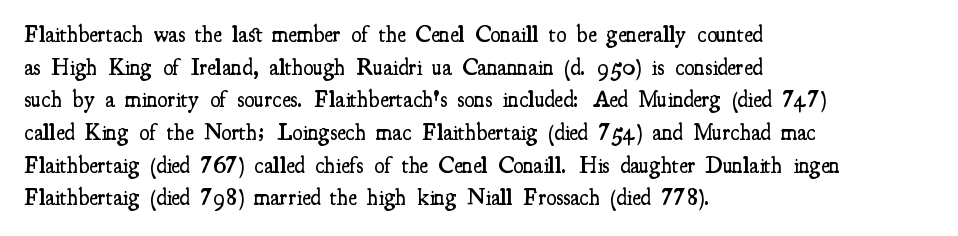
{"italic": "no", "bold": "semi", "underline": "no", "align": "left", "line_spacing": "normal", "line_spacing_ratio": 1.42, "letter_spacing": "normal", "letter_spacing_em": 0.0, "glyph_px": 23}
